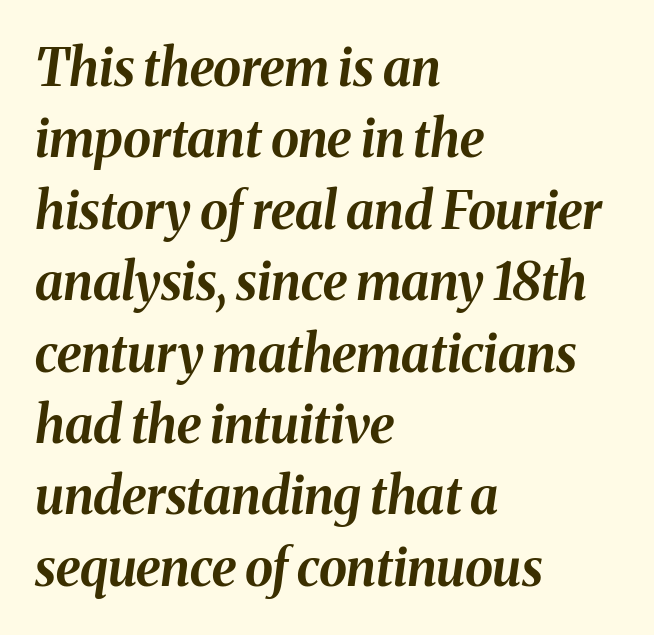
Stroke thickness is high; the sample reads as a true bold. The rendering keeps characters at their native spacing. Think of a printed novel: that variable character pitch is what you see here. Rendered with sloped, italic letterforms.
